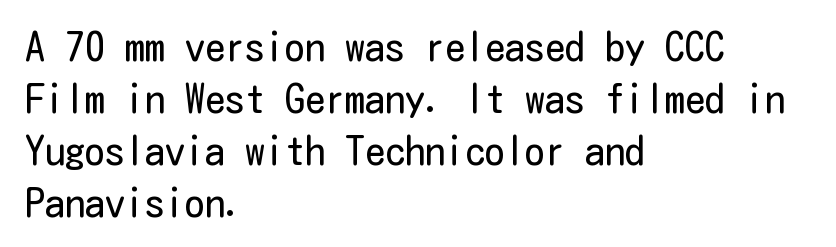
Q: Is the text bold? A: No.
Q: Is the text italic (slanted)? A: No, it is upright.
Q: Is the typeface a serif or a sans-serif typeface? A: Sans-serif.
Q: Is the text underlined? A: No.
Q: How is the paragraph aligned? A: Left-aligned.
Q: Is the spacing between letters normal or unusually wide? A: Normal.
Q: Is the spacing between lines tight, normal or loose? A: Normal.
Q: Width (condensed, normal, or wide)? A: Condensed.
Q: Stroke contrast? A: Low.
Q: x-height? A: Medium.
